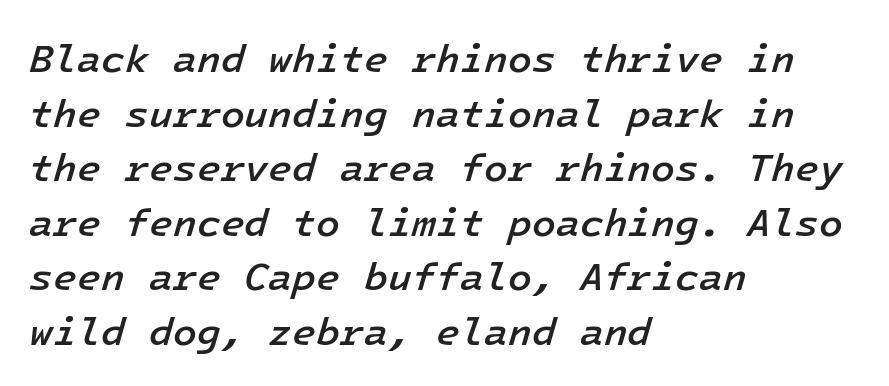
The rendering uses a semibold face; strokes are thickened but not to full bold. The passage shown has conventional tracking throughout. The glyphs are unaccompanied by any horizontal stroke below them. Italic? Definitely — the glyphs are oblique.
